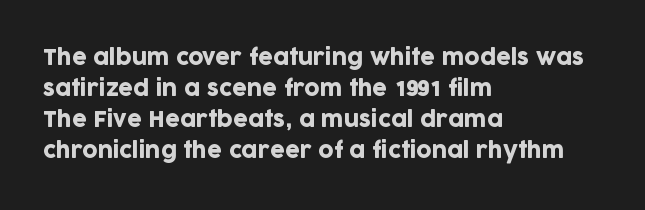
There is no visible air inserted between adjacent glyphs. Alignment: flush left. The words here are not underlined. The axis of the letterforms is exactly vertical. The designer left line spacing at the default.
